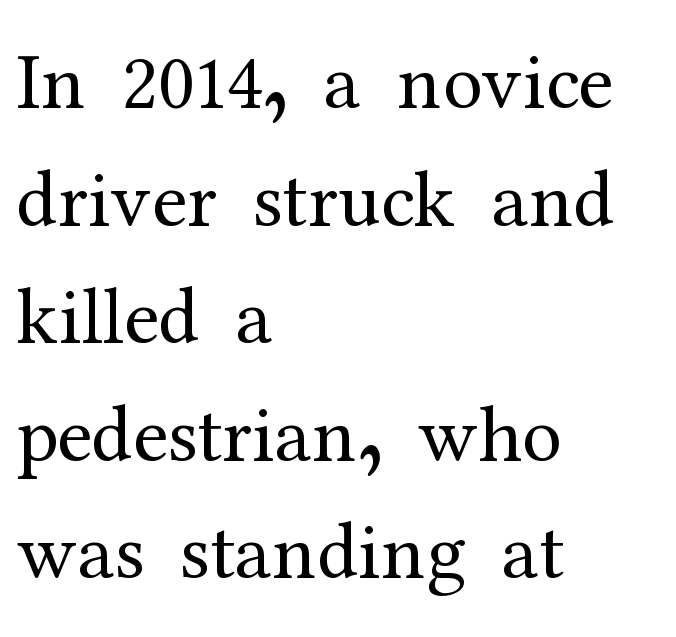
Q: Is the text bold? A: No.
Q: Is the text italic (slanted)? A: No, it is upright.
Q: Is the typeface a serif or a sans-serif typeface? A: Serif.
Q: Is the text underlined? A: No.
Q: How is the paragraph aligned? A: Left-aligned.
Q: Is the spacing between letters normal or unusually wide? A: Normal.
Q: Is the spacing between lines tight, normal or loose? A: Normal.
Q: Width (condensed, normal, or wide)? A: Normal.
Q: Stroke contrast? A: Medium.
Q: x-height? A: Medium.
Q: Monospaced? A: No.
